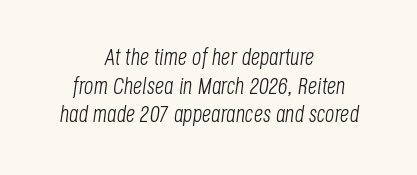
{"italic": "yes", "lean": "right", "slant_degrees": 8, "bold": "no", "underline": "no", "align": "center", "line_spacing_ratio": 1.24, "letter_spacing": "normal", "letter_spacing_em": 0.0, "glyph_px": 23}
